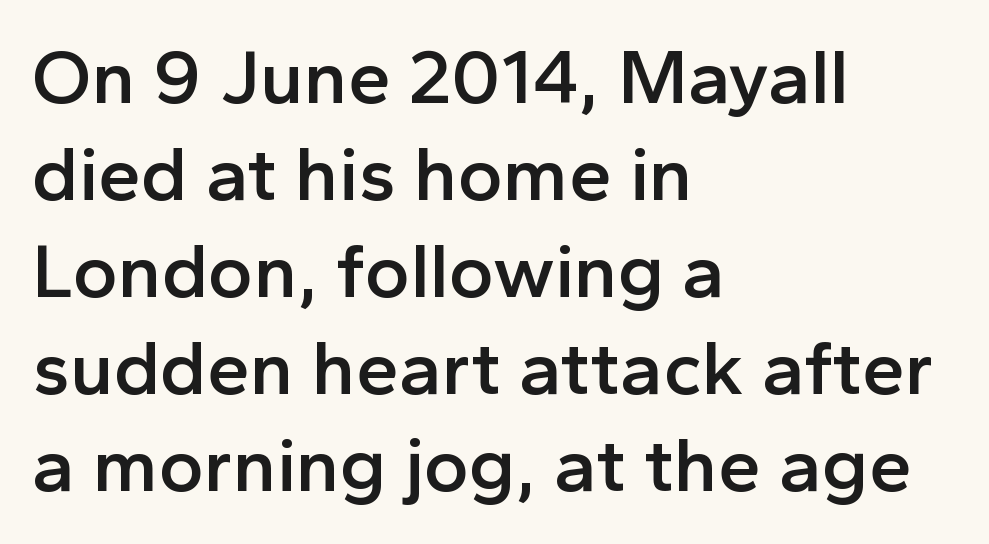
This sample uses a sans-serif face. Spacing between characters is what you'd get straight out of the box. The rendering uses natural spacing where letterforms have individual widths. This rendering uses left alignment, leaving the right contour irregular.
